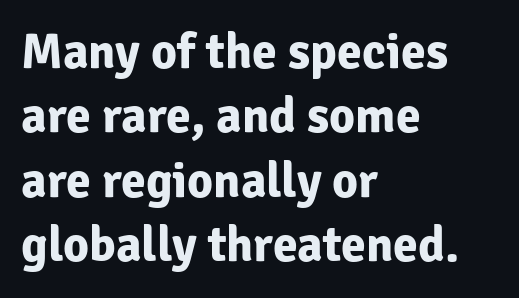
Q: Is the text bold? A: Yes.
Q: Is the text italic (slanted)? A: No, it is upright.
Q: Is the typeface a serif or a sans-serif typeface? A: Sans-serif.
Q: Is the text underlined? A: No.
Q: How is the paragraph aligned? A: Left-aligned.
Q: Is the spacing between letters normal or unusually wide? A: Normal.
Q: Is the spacing between lines tight, normal or loose? A: Normal.
Q: Width (condensed, normal, or wide)? A: Normal.
Q: Stroke contrast? A: Low.
Q: x-height? A: Medium.
Q: Monospaced? A: No.
